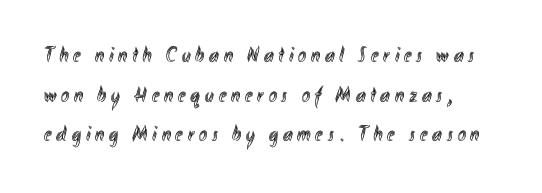
The image shows 22 px text type; set left-aligned, line spacing 1.8x, unusually wide letter spacing (+0.22 em), not underlined.
